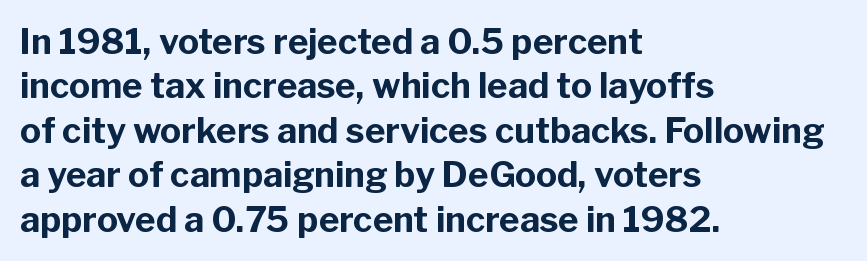
{"serif": "no", "italic": "no", "bold": "yes", "weight": "bold", "width": "normal", "stroke_contrast": "low", "x_height": "medium", "monospaced": "no", "underline": "no", "align": "left", "line_spacing": "normal", "line_spacing_ratio": 1.27, "letter_spacing": "normal", "letter_spacing_em": 0.0, "glyph_px": 35}
